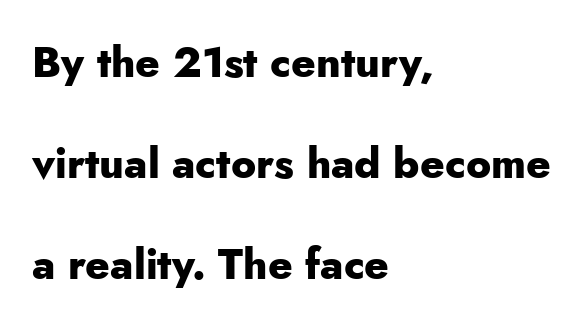
Q: Is the text bold? A: Yes.
Q: Is the text italic (slanted)? A: No, it is upright.
Q: Is the typeface a serif or a sans-serif typeface? A: Sans-serif.
Q: Is the text underlined? A: No.
Q: How is the paragraph aligned? A: Left-aligned.
Q: Is the spacing between letters normal or unusually wide? A: Normal.
Q: Is the spacing between lines tight, normal or loose? A: Loose.
Q: Width (condensed, normal, or wide)? A: Normal.
Q: Stroke contrast? A: Low.
Q: x-height? A: Small.
Q: Monospaced? A: No.
